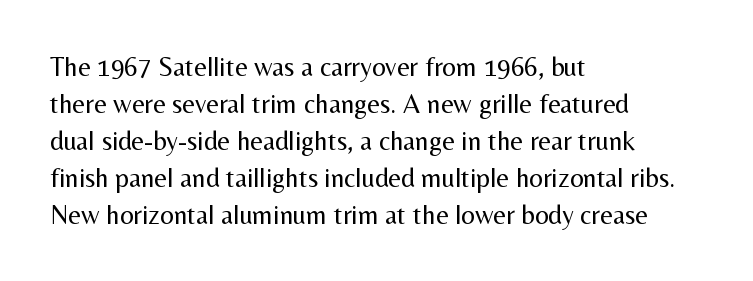
The image shows 27 px text type, upright; set left-aligned, normal line spacing (1.37x), normal letter spacing, not underlined.
